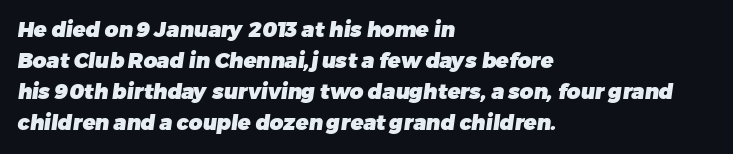
Does the weight exceed regular? Yes, all the way to bold. The gaps between neighbouring characters are ordinary and unremarkable. This rendering uses left alignment, leaving the right contour irregular. The space directly below the letters is spotless.
